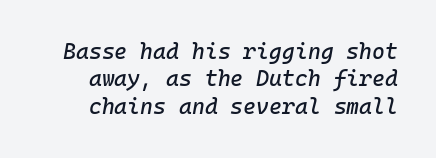
{"italic": "yes", "lean": "right", "slant_degrees": 10, "underline": "no", "line_spacing": "normal", "line_spacing_ratio": 1.25, "letter_spacing": "normal", "letter_spacing_em": 0.0, "glyph_px": 22}
